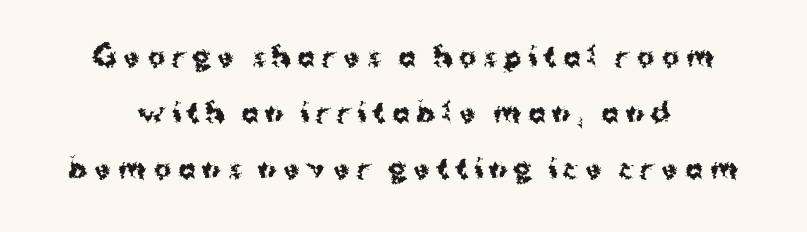
Posture: upright roman. The typesetting leans heavy: a genuine bold. Glance below the letters and you will spot only blank space. Summary of vertical rhythm: relaxed, with wide interline spacing. The passage shown has open, widely tracked lettering throughout.
